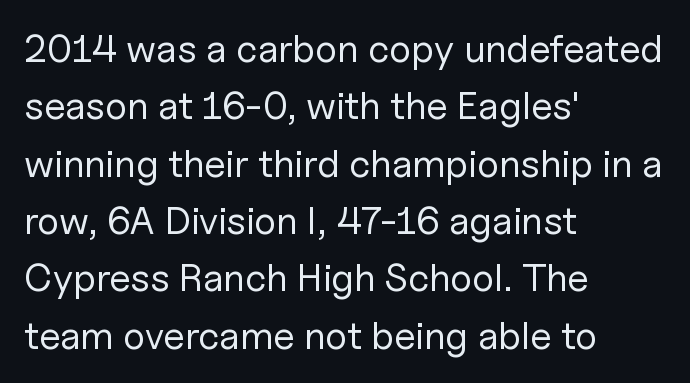
{"serif": "no", "italic": "no", "bold": "no", "weight": "regular", "width": "normal", "stroke_contrast": "low", "x_height": "medium", "monospaced": "no", "underline": "no", "align": "left", "line_spacing": "normal", "line_spacing_ratio": 1.47, "letter_spacing": "normal", "letter_spacing_em": 0.0, "glyph_px": 39}
